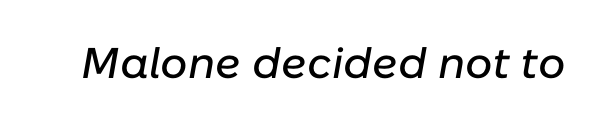
The image shows 43 px text type, italic (leaning right); set normal letter spacing, not underlined; low stroke contrast and a medium x-height.
